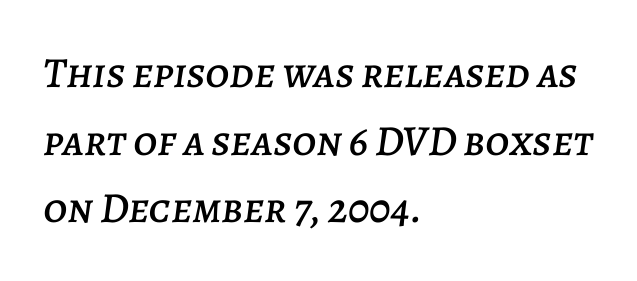
The image shows 43 px text type, italic (leaning right); set left-aligned, normal line spacing (1.57x), normal letter spacing, not underlined; low stroke contrast and a large x-height.
